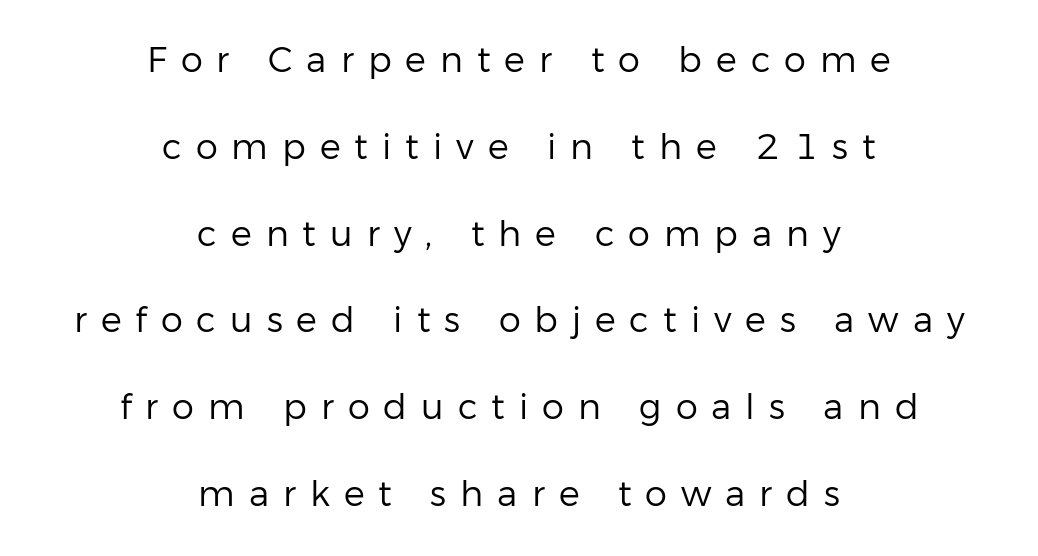
Q: Is the text bold? A: No.
Q: Is the text italic (slanted)? A: No, it is upright.
Q: Is the typeface a serif or a sans-serif typeface? A: Sans-serif.
Q: Is the text underlined? A: No.
Q: How is the paragraph aligned? A: Centered.
Q: Is the spacing between letters normal or unusually wide? A: Unusually wide.
Q: Is the spacing between lines tight, normal or loose? A: Loose.
Q: Width (condensed, normal, or wide)? A: Normal.
Q: Stroke contrast? A: Low.
Q: x-height? A: Medium.
Q: Monospaced? A: No.
